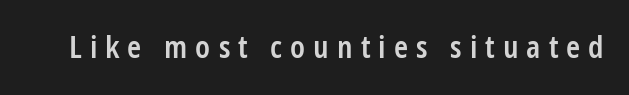
The image shows 32 px semibold, condensed sans-serif type, upright; set unusually wide letter spacing (+0.25 em), not underlined; low stroke contrast and a medium x-height.
